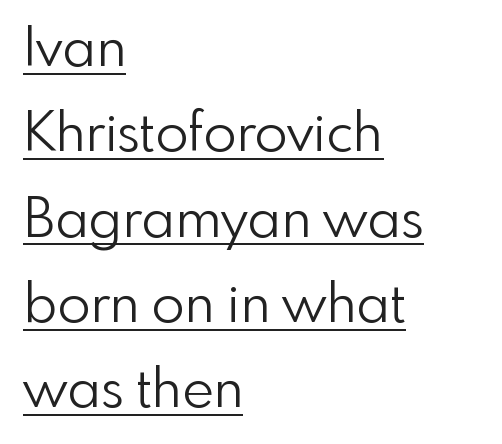
The image shows 54 px light sans-serif type, upright; set left-aligned, normal line spacing (1.58x), normal letter spacing, underlined; a small x-height.
